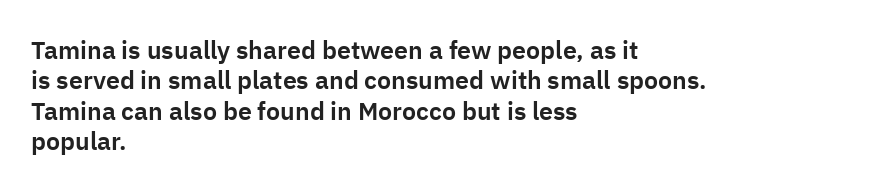
The typography opts for an upright posture over an oblique one. The letterforms sit shoulder to shoulder at normal distance. Compared with a centered layout, this one pins lines to the left instead. Descenders are the only things crossing below the line.
